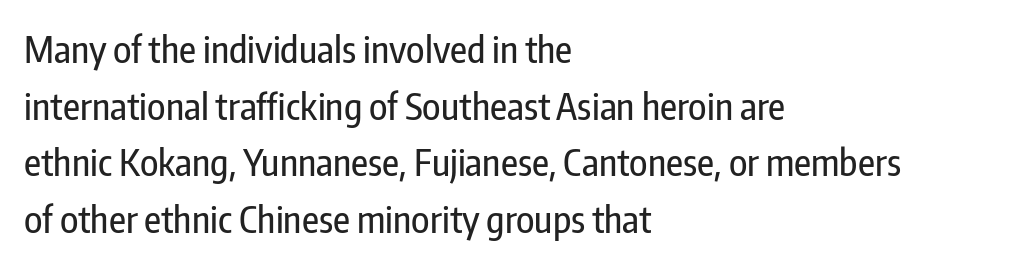
What kind of face is this? One without serifs — a sans. Ascenders rise straight up at ninety degrees. Words appear dense and cohesive because spacing is normal. Each letter keeps its own natural width here, so spacing adapts to shape. This rendering uses left alignment, leaving the right contour irregular.
